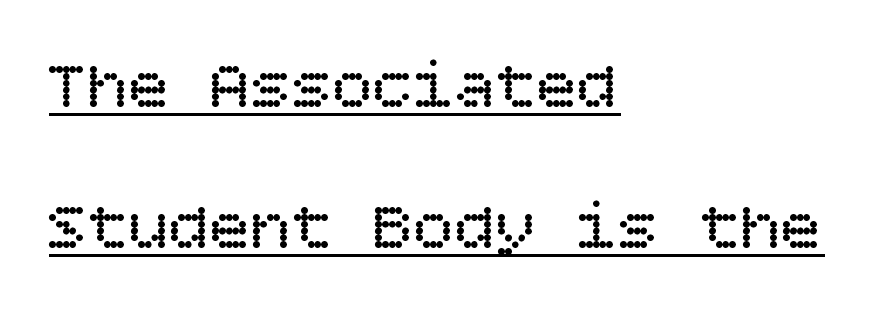
This is roman type, the default non-slanted kind. This rendering uses left alignment, leaving the right contour irregular. Underline: present. Line spacing here is loose.
